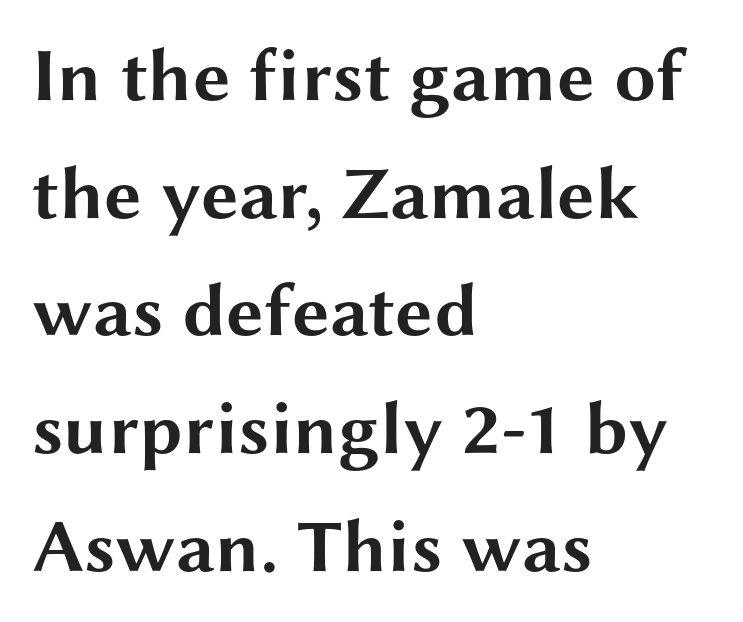
Q: Is the text bold? A: Yes.
Q: Is the text italic (slanted)? A: No, it is upright.
Q: Is the typeface a serif or a sans-serif typeface? A: Sans-serif.
Q: Is the text underlined? A: No.
Q: How is the paragraph aligned? A: Left-aligned.
Q: Is the spacing between letters normal or unusually wide? A: Normal.
Q: Is the spacing between lines tight, normal or loose? A: Normal.
Q: Width (condensed, normal, or wide)? A: Wide.
Q: Stroke contrast? A: Medium.
Q: x-height? A: Medium.
Q: Monospaced? A: No.
